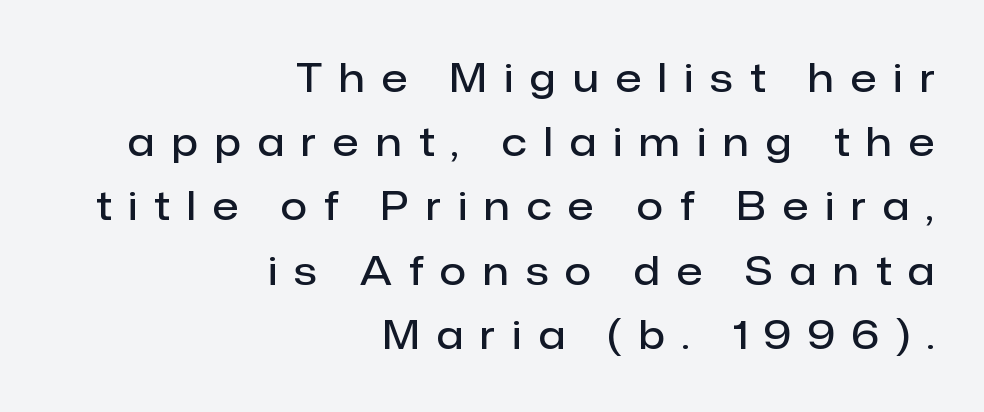
Honestly, the row spacing looks completely unremarkable. A bare baseline throughout the passage. These lines are set flush right with a ragged left edge. Is this a fixed-width face? No — the glyphs have proportional, varying widths. Tall strokes in this sample are plumb rather than angled.
